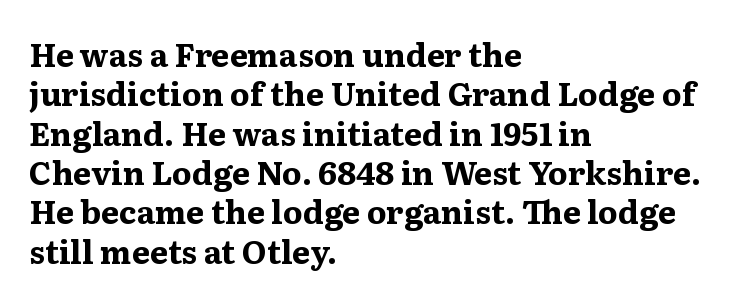
The image shows 32 px bold, wide serif type, upright; set left-aligned, line spacing 1.23x, normal letter spacing, not underlined; medium stroke contrast and a medium x-height.
